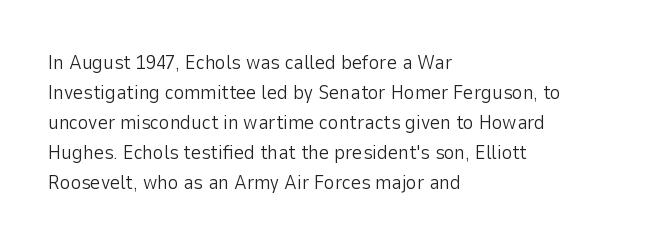
The image shows 20 px text type, upright; set left-aligned, normal line spacing (1.5x), normal letter spacing, not underlined.
